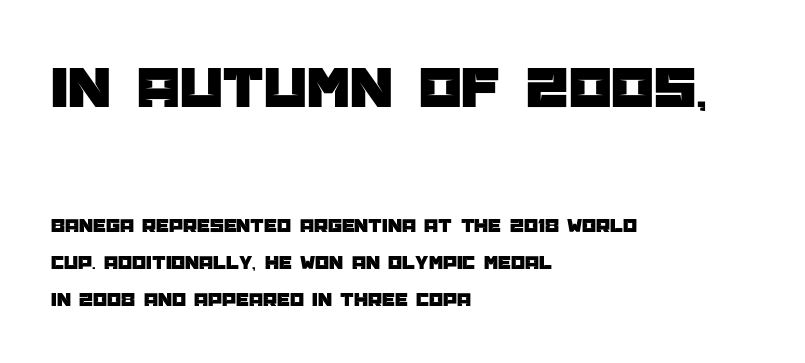
Compared with typical body copy, the letter spacing here is the same. Top chunk: large. Bottom chunk: small. The designer went with a sans here, leaving each stem footless. The space directly below the letters is spotless. Italic: no, the glyphs are upright roman.
